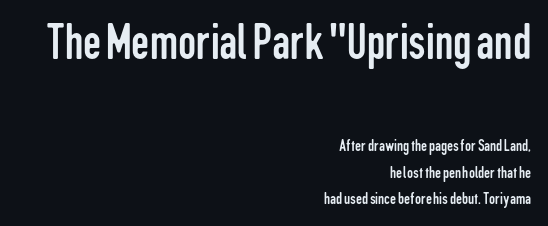
Q: Is the text bold? A: No.
Q: Is the text italic (slanted)? A: No, it is upright.
Q: Is the typeface a serif or a sans-serif typeface? A: Sans-serif.
Q: Is the text underlined? A: No.
Q: How is the paragraph aligned? A: Right-aligned.
Q: Is the spacing between letters normal or unusually wide? A: Normal.
Q: Is the spacing between lines tight, normal or loose? A: Normal.
Q: Which block of text is set in a larger size, the first (top) or the second (bottom)? A: The first (top) one.
Q: Width (condensed, normal, or wide)? A: Condensed.
Q: Stroke contrast? A: Low.
Q: x-height? A: Medium.
Q: Monospaced? A: No.
